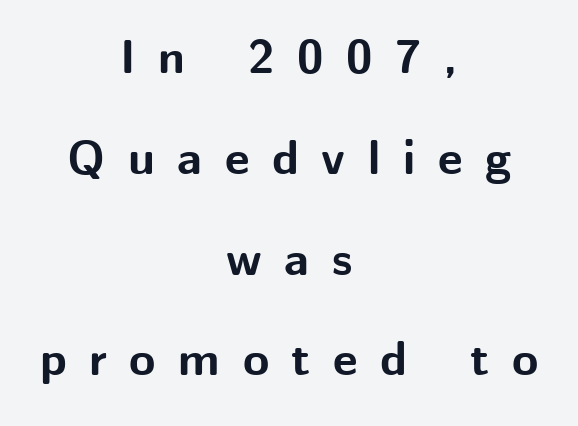
The face used here is rendered with a markedly widened letterfit. Alignment: centered. Pretty heavy lettering here — definitely bold. The typeface chosen for these lines omits serifs.
